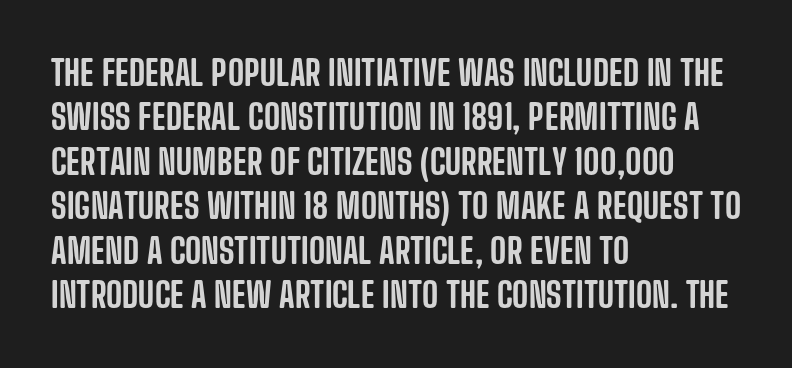
Q: Is the text italic (slanted)? A: No, it is upright.
Q: Is the typeface a serif or a sans-serif typeface? A: Sans-serif.
Q: Is the text underlined? A: No.
Q: How is the paragraph aligned? A: Left-aligned.
Q: Is the spacing between letters normal or unusually wide? A: Normal.
Q: Is the spacing between lines tight, normal or loose? A: Normal.
Q: Width (condensed, normal, or wide)? A: Condensed.
Q: Stroke contrast? A: Low.
Q: x-height? A: Large.
Q: Monospaced? A: No.
